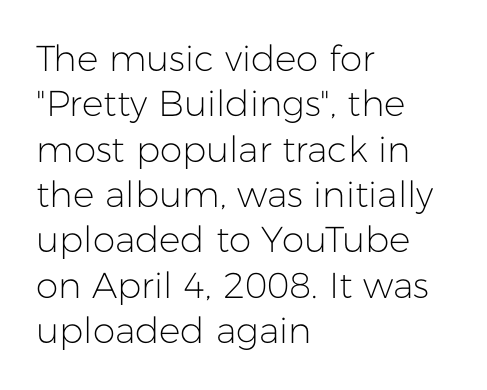
If you drew a ruler down the left edge, every line would touch it. The block of text has a typical density, with ordinary space between rows. Looks like regular typesetting: each glyph gets only the width it needs. The weight would be labelled regular, book, light, or lighter still.
